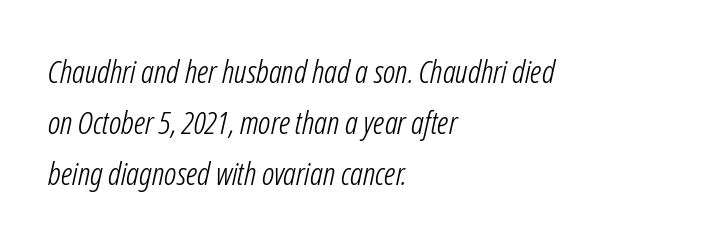
{"italic": "yes", "lean": "right", "slant_degrees": 12, "bold": "no", "weight": "light", "width": "condensed", "stroke_contrast": "low", "x_height": "medium", "monospaced": "no", "underline": "no", "align": "left", "line_spacing": "normal", "line_spacing_ratio": 1.59, "letter_spacing": "normal", "letter_spacing_em": 0.0, "glyph_px": 32}
